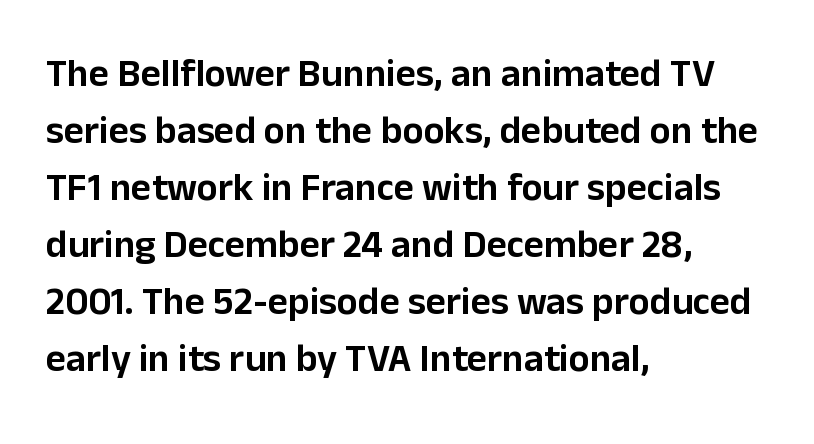
Bare-footed words on every line. Observe the absence of serifs on each vertical stroke in this sample. Upright lettering throughout. The rendering uses natural spacing where letterforms have individual widths.
